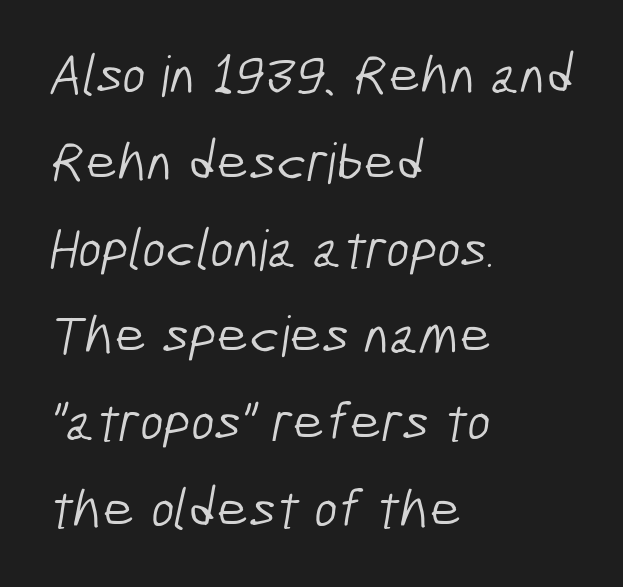
The image shows 56 px light, condensed sans-serif type; set left-aligned, normal line spacing (1.55x), normal letter spacing, not underlined; low stroke contrast and a medium x-height.
